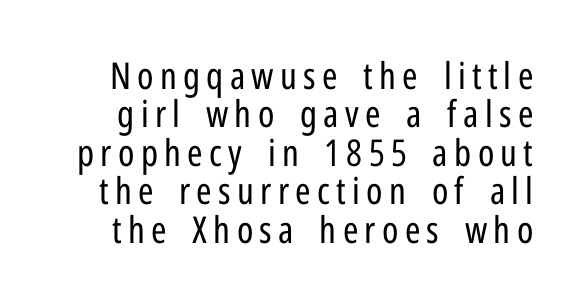
The type family on display is of the sans-serif kind. The font sits on the lighter half of the weight spectrum, regular included. Does the lettering tilt? It doesn't — this is upright. Nobody drew a line under any word here.
